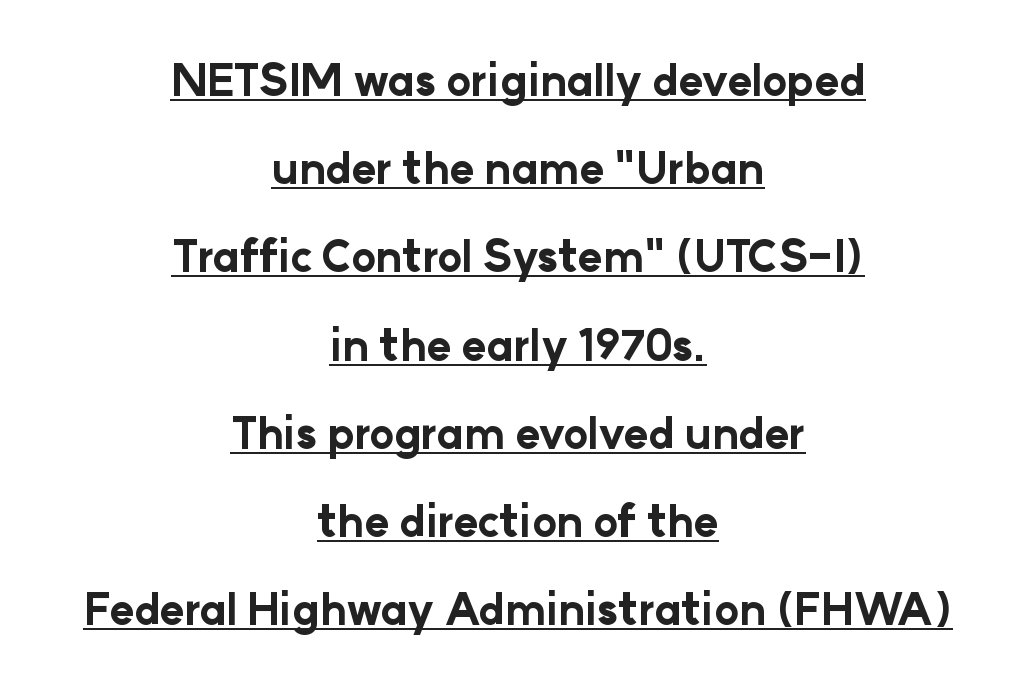
Q: Is the text bold? A: Yes.
Q: Is the text italic (slanted)? A: No, it is upright.
Q: Is the typeface a serif or a sans-serif typeface? A: Sans-serif.
Q: Is the text underlined? A: Yes.
Q: How is the paragraph aligned? A: Centered.
Q: Is the spacing between letters normal or unusually wide? A: Normal.
Q: Is the spacing between lines tight, normal or loose? A: Loose.
Q: Width (condensed, normal, or wide)? A: Normal.
Q: Stroke contrast? A: Low.
Q: x-height? A: Medium.
Q: Monospaced? A: No.
